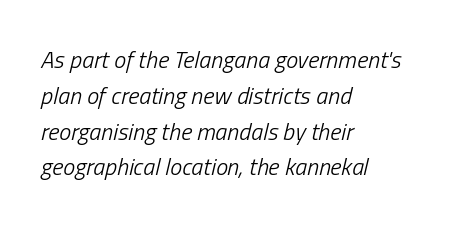
The image shows 24 px text type, italic (leaning right); set left-aligned, normal line spacing (1.49x), normal letter spacing, not underlined.
